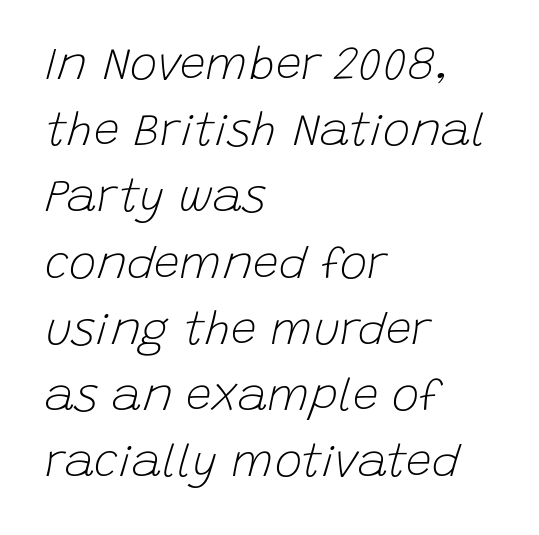
Q: Is the text bold? A: No.
Q: Is the text italic (slanted)? A: Yes, it leans right by about 15 degrees.
Q: Is the text underlined? A: No.
Q: How is the paragraph aligned? A: Left-aligned.
Q: Is the spacing between letters normal or unusually wide? A: Normal.
Q: Is the spacing between lines tight, normal or loose? A: Normal.
Q: Width (condensed, normal, or wide)? A: Normal.
Q: Stroke contrast? A: Low.
Q: x-height? A: Large.
Q: Monospaced? A: No.
